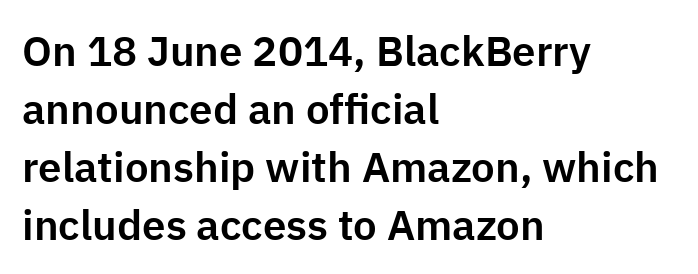
Q: Is the text italic (slanted)? A: No, it is upright.
Q: Is the typeface a serif or a sans-serif typeface? A: Sans-serif.
Q: Is the text underlined? A: No.
Q: How is the paragraph aligned? A: Left-aligned.
Q: Is the spacing between letters normal or unusually wide? A: Normal.
Q: Is the spacing between lines tight, normal or loose? A: Normal.
Q: Width (condensed, normal, or wide)? A: Normal.
Q: Stroke contrast? A: Low.
Q: x-height? A: Medium.
Q: Monospaced? A: No.
